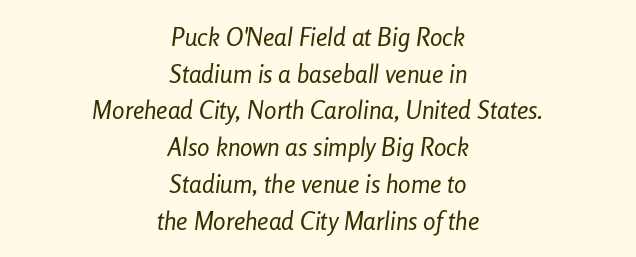
The image shows 25 px text type, italic (leaning right); set centered, normal line spacing (1.47x), normal letter spacing, not underlined.
